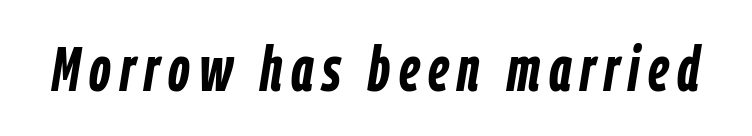
{"italic": "yes", "lean": "right", "slant_degrees": 9, "bold": "yes", "weight": "semibold", "width": "condensed", "stroke_contrast": "low", "x_height": "medium", "monospaced": "no", "underline": "no", "glyph_px": 63}
